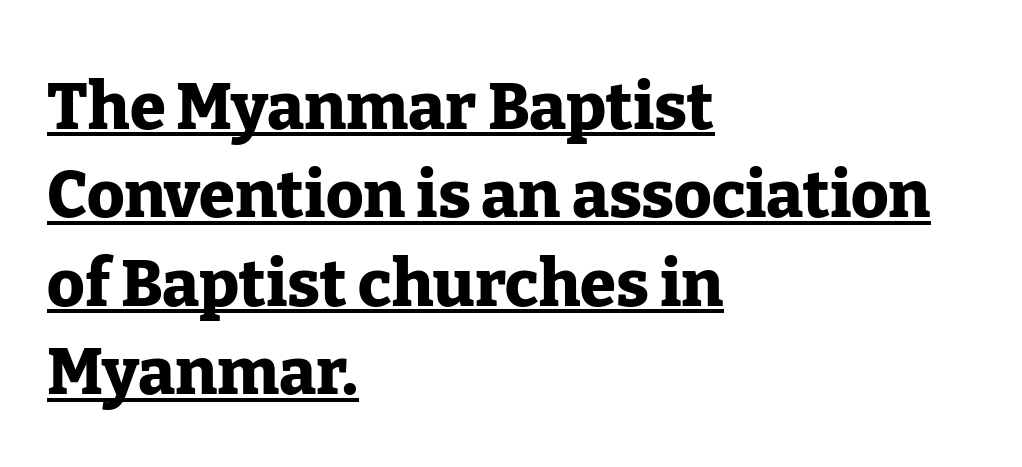
{"serif": "yes", "italic": "no", "bold": "yes", "weight": "heavy", "width": "normal", "stroke_contrast": "low", "x_height": "medium", "monospaced": "no", "underline": "yes", "align": "left", "line_spacing": "normal", "line_spacing_ratio": 1.36, "letter_spacing": "normal", "letter_spacing_em": 0.0, "glyph_px": 65}
